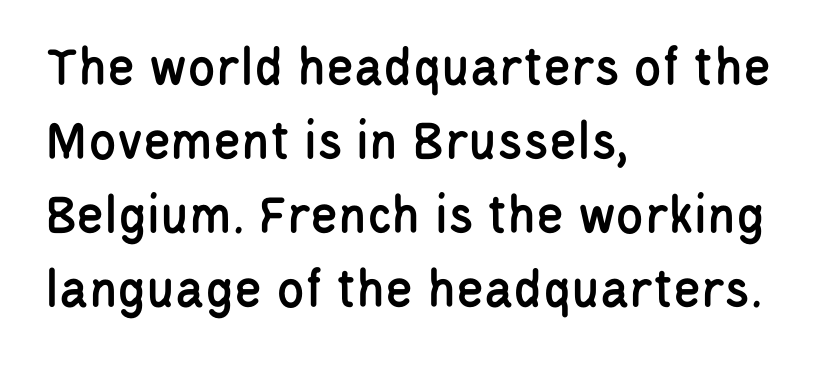
The image shows 57 px condensed sans-serif type, upright; set left-aligned, normal line spacing (1.3x), normal letter spacing, not underlined; low stroke contrast and a large x-height.
